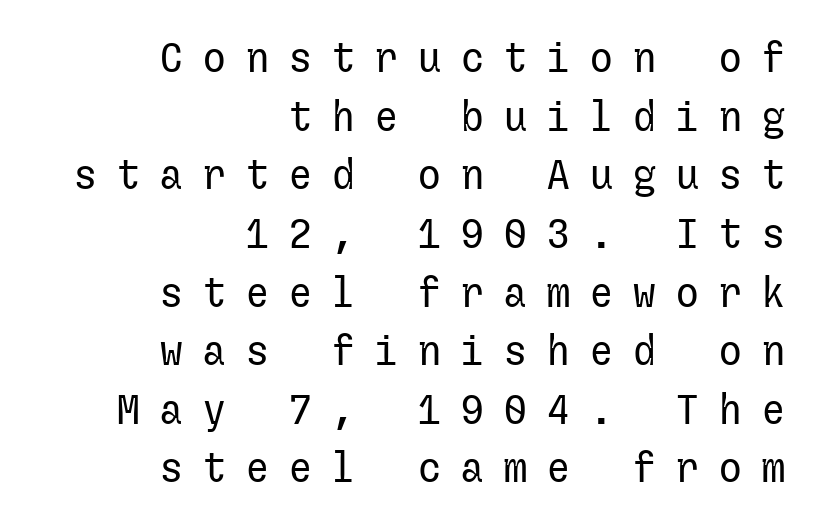
The image shows 41 px regular-weight sans-serif type, upright; set right-aligned, normal line spacing (1.43x), unusually wide letter spacing (+0.45 em), not underlined; low stroke contrast and a medium x-height.
